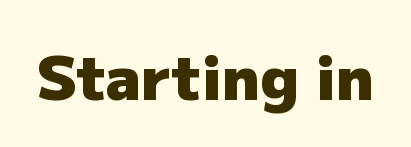
Does the weight exceed regular? Yes, all the way to bold. The passage shown is typed in a proportional face where columns would drift. Type style note: lacks serifs. Between one letter and the next there's only the usual sliver of space. The baseline area is clear. Italic? Not at all — the glyphs are vertical.
